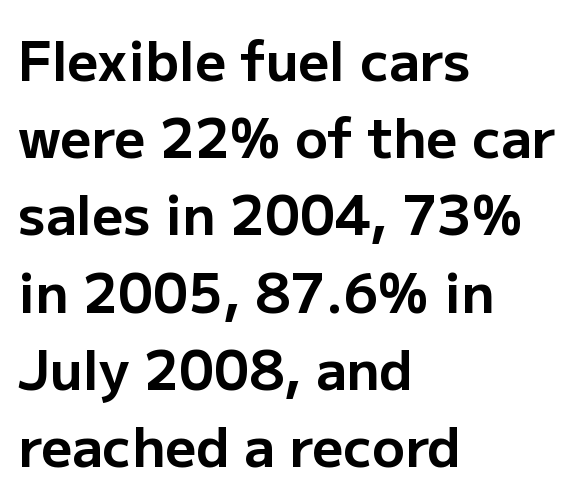
To sum up the face: it is a sans, with no serifs. Leftover space on each line is placed entirely after the last word. Notice how descenders clear the ascenders below comfortably — that's standard leading. The lettering holds an erect, upright posture throughout. The characters look thick and weighty, a clear bold.
